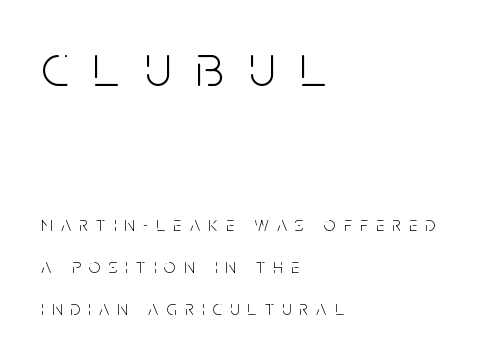
{"serif": "no", "italic": "no", "bold": "no", "weight": "light", "width": "condensed", "stroke_contrast": "low", "x_height": "large", "monospaced": "no", "underline": "no", "align": "left", "line_spacing": "loose", "line_spacing_ratio": 2.11, "letter_spacing": "wide", "letter_spacing_em": 0.42, "larger_block": "first", "size_ratio": 3.0, "glyph_px": 60}
